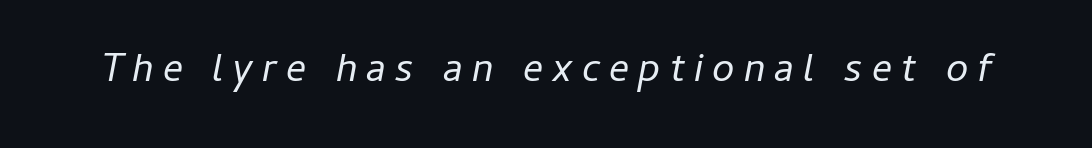
Q: Is the text bold? A: No.
Q: Is the text italic (slanted)? A: Yes, it leans right by about 11 degrees.
Q: Is the text underlined? A: No.
Q: Is the spacing between letters normal or unusually wide? A: Unusually wide.
Q: Width (condensed, normal, or wide)? A: Normal.
Q: Stroke contrast? A: Low.
Q: x-height? A: Medium.
Q: Monospaced? A: No.
